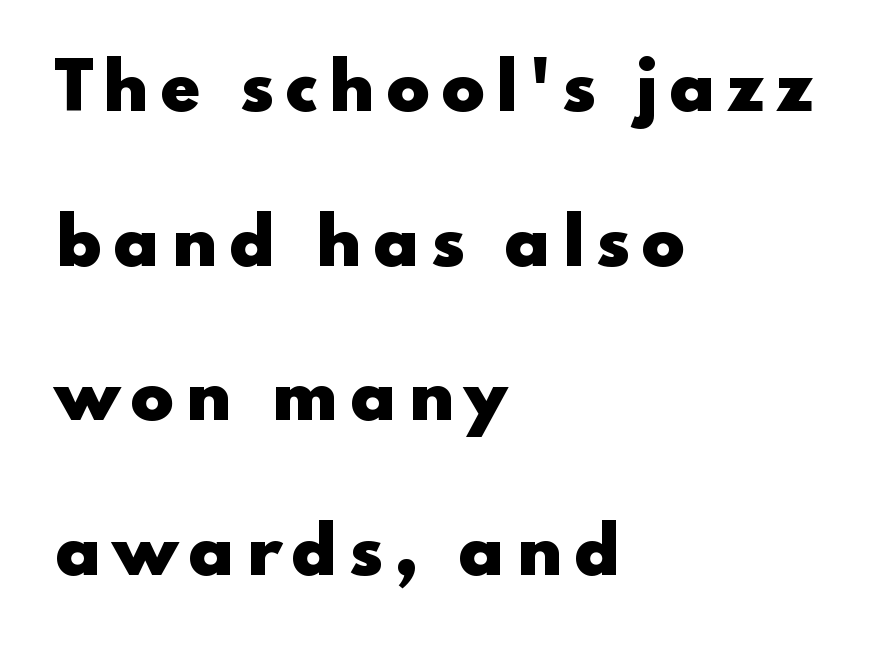
{"serif": "no", "italic": "no", "bold": "yes", "weight": "heavy", "width": "wide", "stroke_contrast": "low", "x_height": "small", "monospaced": "no", "underline": "no", "align": "left", "line_spacing": "loose", "line_spacing_ratio": 2.38, "glyph_px": 65}
